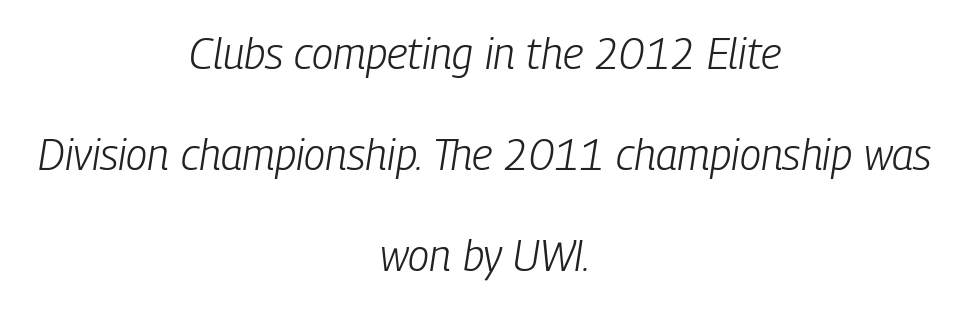
A typesetter would mark this as italic. Vertical stems look standard width or narrower in stroke. Proportional: the letters do not fall into vertical columns. The string is rendered with underlining switched off.
